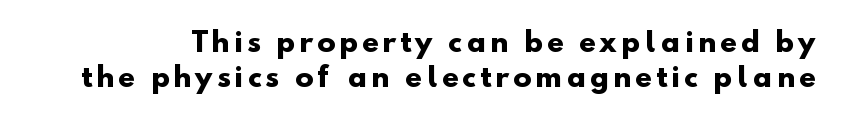
Compared with typical paragraphs, the rows here are spaced about the same. The zone under the glyphs is completely vacant. Set as a true bold cut, around the 700 mark.
